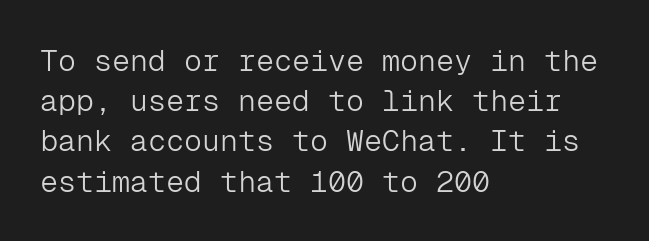
Looks like terminal output: every glyph gets an equal slot. One glance says typical: line gaps are just what's usual. This is roman type, the default non-slanted kind. Weight class: somewhere from thin through regular. The lines are quadded left.
